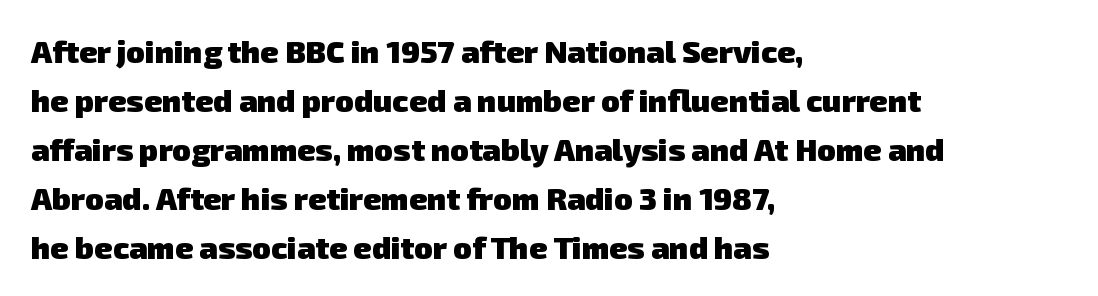
The image shows 31 px heavy sans-serif type; set left-aligned, normal line spacing (1.58x), normal letter spacing, not underlined; low stroke contrast and a medium x-height.
